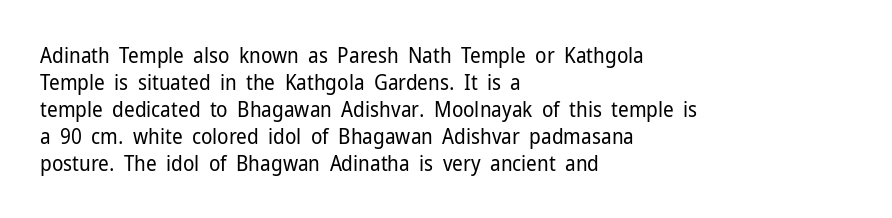
These lines keep a tight, regular rhythm from letter to letter. The rows are spaced the way most documents space them. Nothing heavy about these letters — not bold at all. A roman cut, with each character standing at attention. Check under the words: just untouched page. All the whitespace from short lines collects on the right.
